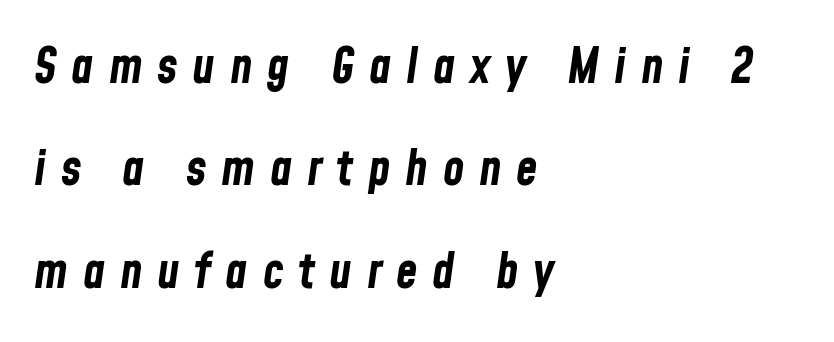
Line spacing here is loose. Every character sits at an angle, as italics do. How are the letters spaced? Widely, with obvious added tracking. A typesetter would call this proportional, since set widths differ per character. Strokes here are thick enough to call this a true bold. Beneath every word, the page is bare.
